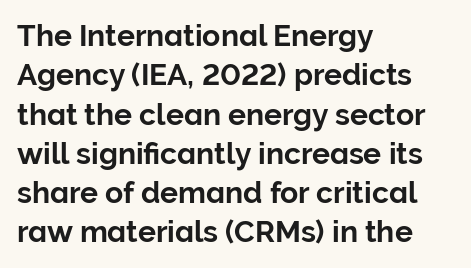
The image shows 30 px sans-serif type, upright; set left-aligned, normal line spacing (1.31x), normal letter spacing, not underlined; low stroke contrast and a medium x-height.
